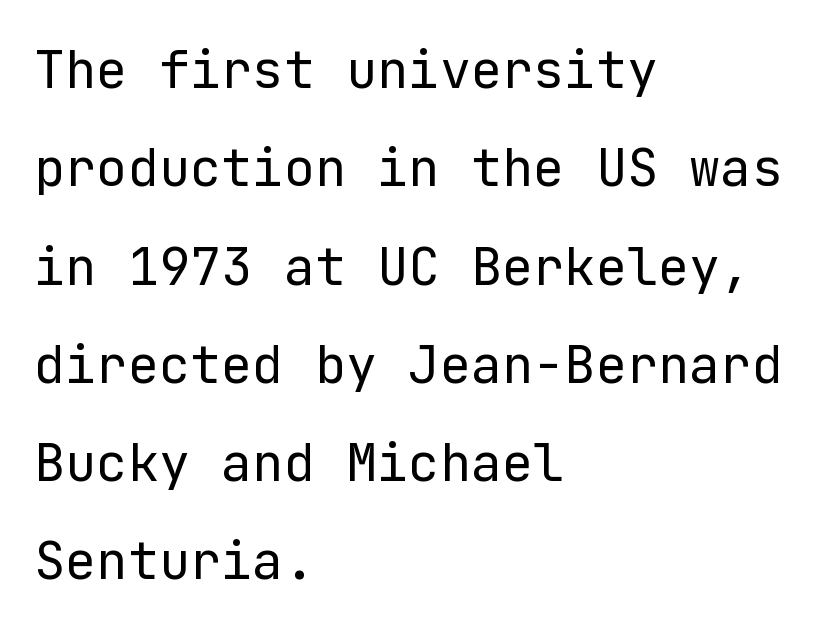
The image shows 52 px regular-weight sans-serif type, upright; set left-aligned, line spacing 1.89x, normal letter spacing, not underlined; low stroke contrast and a medium x-height.
